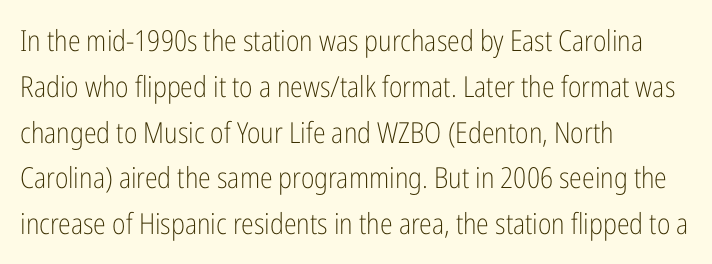
The line texture is even and compact thanks to regular tracking. The passage shown is typed in a proportional face where columns would drift. In CSS terms this would be text-align: left. Letters have the restrained weight of plain body copy at most. A bare baseline throughout the passage.
